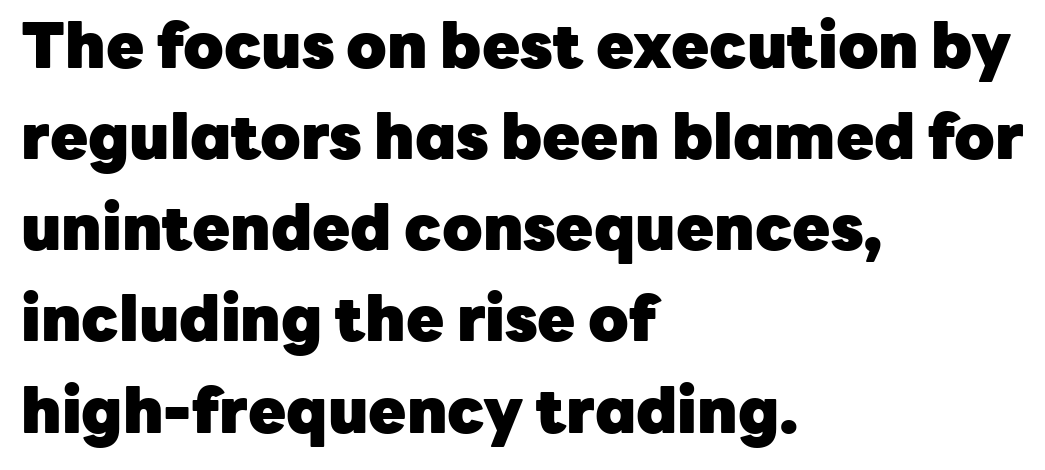
{"serif": "no", "italic": "no", "bold": "yes", "weight": "heavy", "width": "normal", "stroke_contrast": "low", "x_height": "medium", "monospaced": "no", "underline": "no", "align": "left", "line_spacing": "normal", "line_spacing_ratio": 1.47, "letter_spacing": "normal", "letter_spacing_em": 0.0, "glyph_px": 62}
